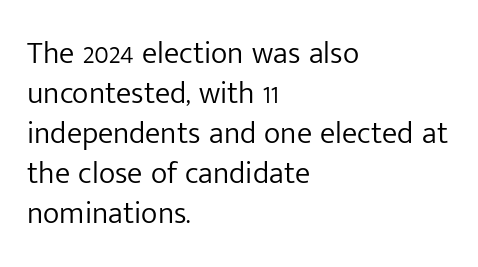
Q: Is the text bold? A: No.
Q: Is the text italic (slanted)? A: No, it is upright.
Q: Is the typeface a serif or a sans-serif typeface? A: Sans-serif.
Q: Is the text underlined? A: No.
Q: How is the paragraph aligned? A: Left-aligned.
Q: Is the spacing between letters normal or unusually wide? A: Normal.
Q: Is the spacing between lines tight, normal or loose? A: Normal.
Q: Width (condensed, normal, or wide)? A: Normal.
Q: Stroke contrast? A: Low.
Q: x-height? A: Medium.
Q: Monospaced? A: No.
